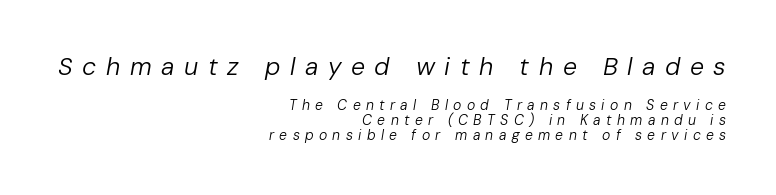
Line endings align vertically; line beginnings do not. This reads as an unemphasized weight, regular at the heaviest. Is the type slanted? Yes — the strokes lean at a clear angle. Observe the wide spacing: letters keep a clear distance from each other.
